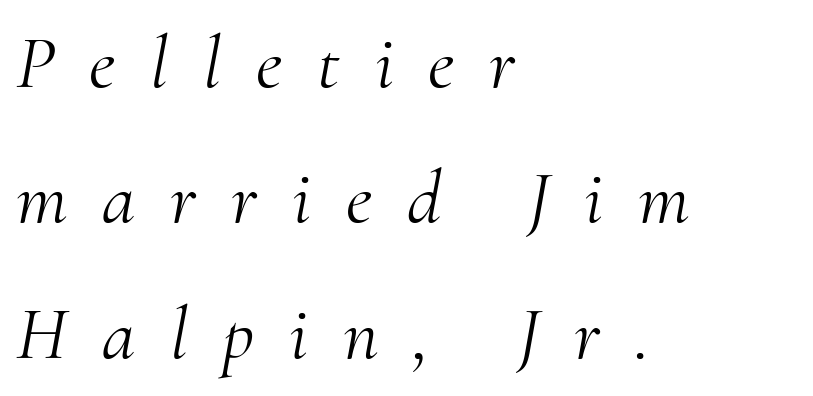
{"serif": "yes", "italic": "yes", "lean": "right", "slant_degrees": 10, "bold": "no", "weight": "light", "width": "normal", "stroke_contrast": "medium", "x_height": "small", "monospaced": "no", "underline": "no", "align": "left", "line_spacing_ratio": 1.78, "letter_spacing": "wide", "letter_spacing_em": 0.46, "glyph_px": 76}
